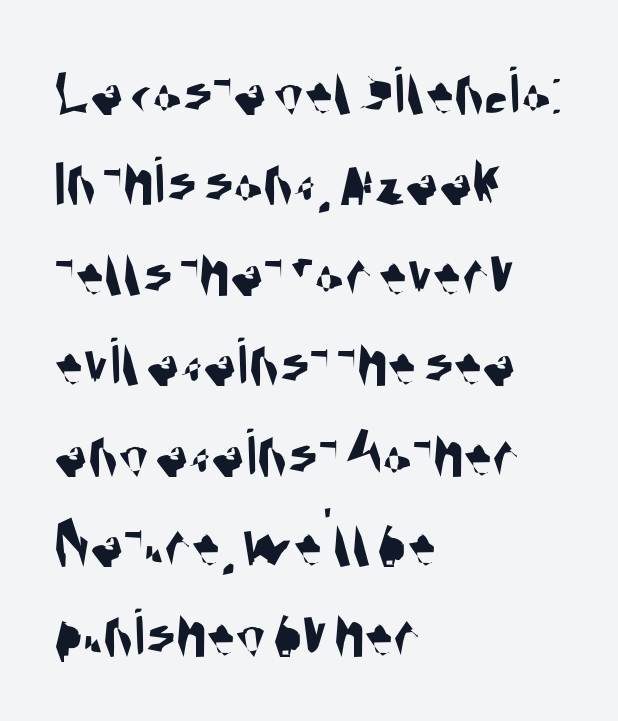
Q: Is the typeface a serif or a sans-serif typeface? A: Sans-serif.
Q: Is the text underlined? A: No.
Q: How is the paragraph aligned? A: Left-aligned.
Q: Is the spacing between letters normal or unusually wide? A: Normal.
Q: Is the spacing between lines tight, normal or loose? A: Normal.
Q: Width (condensed, normal, or wide)? A: Condensed.
Q: Stroke contrast? A: Medium.
Q: x-height? A: Large.
Q: Monospaced? A: No.
